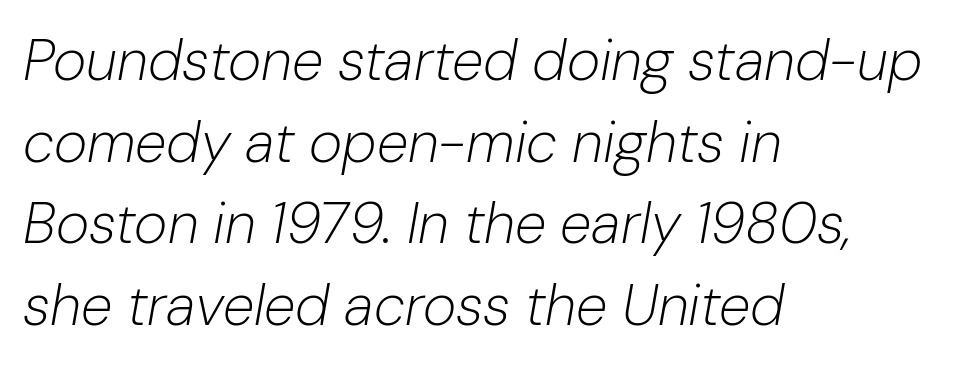
{"italic": "yes", "lean": "right", "slant_degrees": 10, "bold": "no", "weight": "light", "width": "normal", "stroke_contrast": "low", "x_height": "medium", "monospaced": "no", "underline": "no", "align": "left", "line_spacing": "normal", "line_spacing_ratio": 1.43, "letter_spacing": "normal", "letter_spacing_em": 0.0, "glyph_px": 57}
